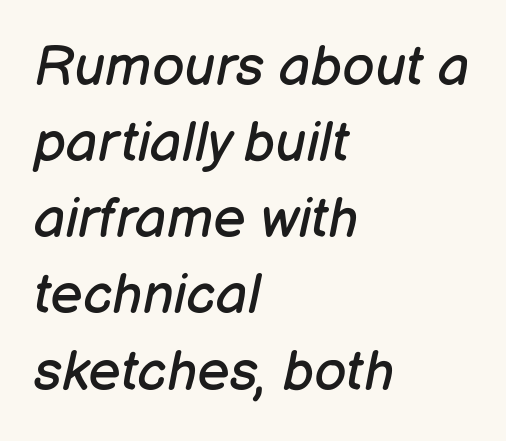
Q: Is the text bold? A: No.
Q: Is the text italic (slanted)? A: Yes, it leans right by about 12 degrees.
Q: Is the text underlined? A: No.
Q: How is the paragraph aligned? A: Left-aligned.
Q: Is the spacing between letters normal or unusually wide? A: Normal.
Q: Is the spacing between lines tight, normal or loose? A: Normal.
Q: Width (condensed, normal, or wide)? A: Normal.
Q: Stroke contrast? A: Low.
Q: x-height? A: Medium.
Q: Monospaced? A: No.
